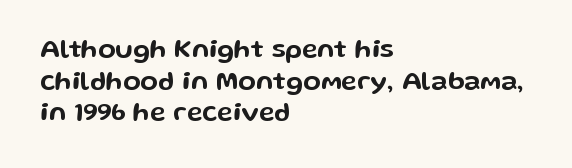
The image shows 26 px text type, upright; set left-aligned, line spacing 1.22x, normal letter spacing, not underlined.
